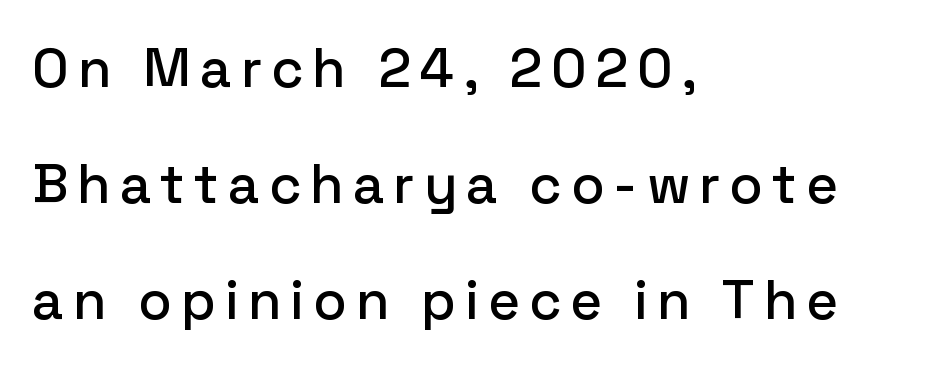
The image shows 55 px sans-serif type, upright; set left-aligned, loose line spacing (2.11x), not underlined; low stroke contrast and a medium x-height.
